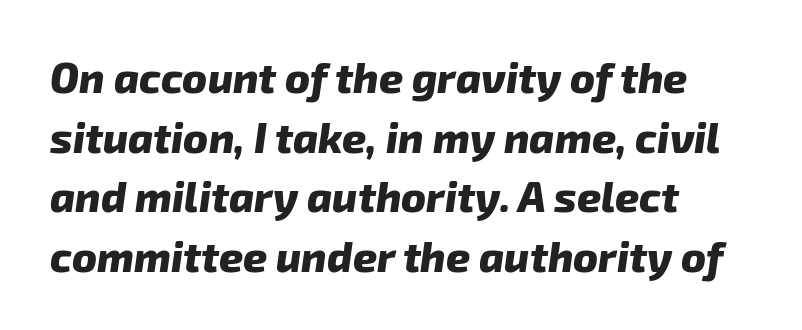
You could not count columns in this text — the font is proportionally spaced. Vertically, the passage feels balanced, rows spaced as you'd expect. Clear beneath every line of the passage. Compared with an ordinary text face, these strokes are far heavier — a full bold.
